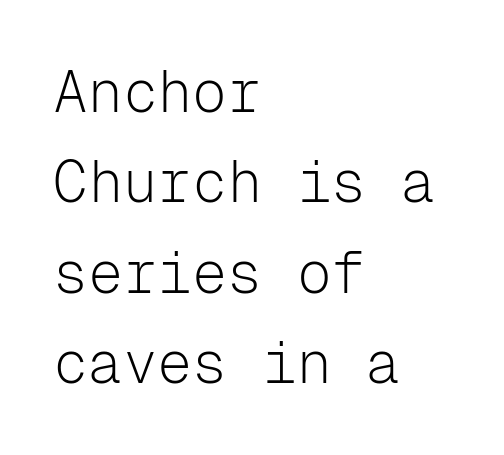
Is the block centered? No — it sits flush against the left margin. There is no visible air inserted between adjacent glyphs. The strokes are not fattened; the text isn't bold. The letters stand upright; this is a roman face. A typesetter would call this monospace, since all characters share one set width. To sum up the face: it is a sans, with no serifs.
